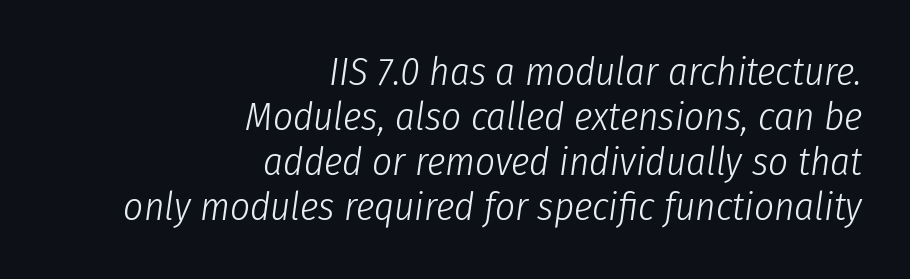
This sample has the flowing, uneven cadence of proportional lettering. An italicized treatment has been applied to the whole sample. The typeface has the unassuming heft of standard copy or less. How would I describe the line gaps? Narrow and economical. This rendering leaves character spacing at its baseline value.
